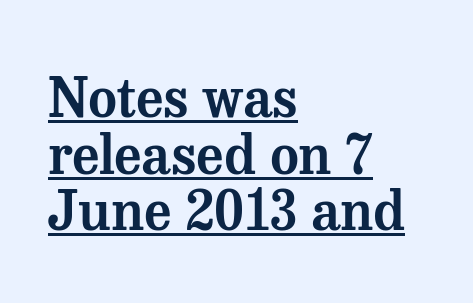
Does the copy run flush right? No — it runs flush left. How would I describe the line gaps? Narrow and economical. Serif or sans? Serif — the stroke terminals have little feet. No italicization has been applied; the sample stays upright. The rendered words wear a rule along their underside. Character widths vary here, with narrow letters taking less room than wide ones.
